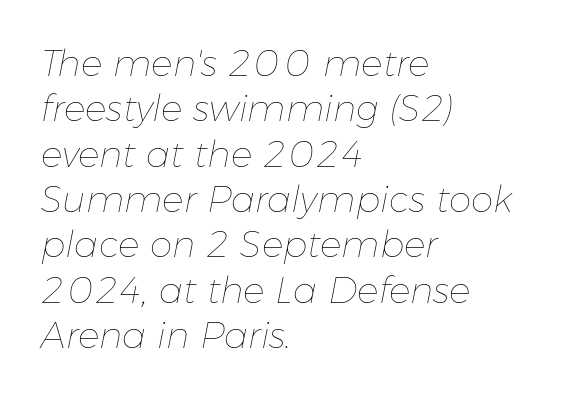
You could not count columns in this text — the font is proportionally spaced. Tracking here is standard; glyphs follow each other at the usual distance. Every row of glyphs begins at an identical x-position on the left. Each stroke keeps to a modest, everyday thickness or less. Emphasis-style slanted type is in use.
